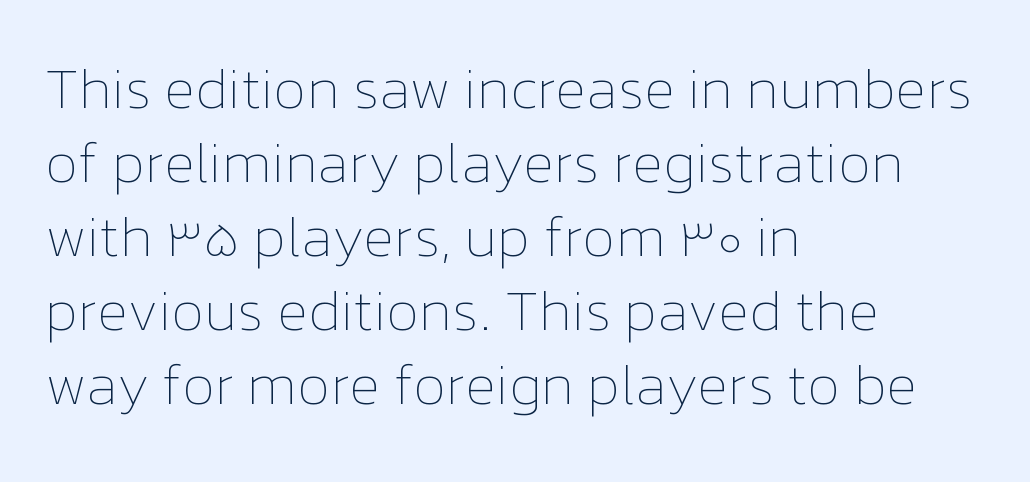
{"italic": "no", "bold": "no", "weight": "thin", "width": "normal", "stroke_contrast": "low", "x_height": "medium", "monospaced": "no", "underline": "no", "align": "left", "line_spacing": "normal", "line_spacing_ratio": 1.3, "letter_spacing": "normal", "letter_spacing_em": 0.0, "glyph_px": 57}
